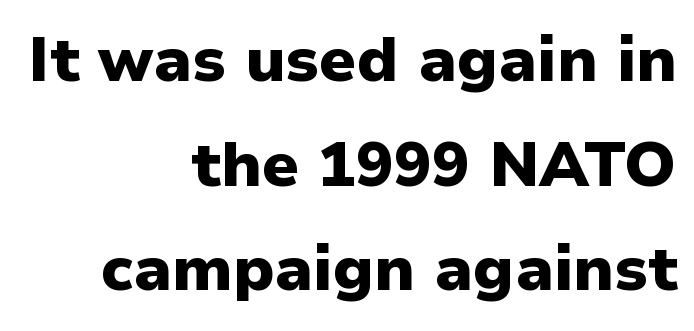
Italic: no, the glyphs are upright roman. A full-strength bold gives these letters their thick strokes. Visually the block forms a straight wall on the right and a jagged coastline on the left. These lines keep a tight, regular rhythm from letter to letter. The passage shown is typed in a proportional face where columns would drift.
